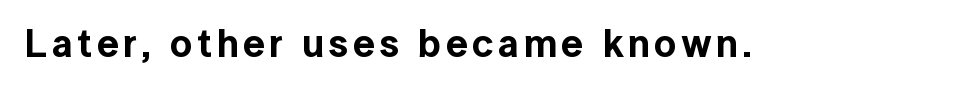
What kind of face is this? One without serifs — a sans. Plain, unruled lines of type. Ordinary non-slanted type is in use. Note the varied advance widths — an 'i' is clearly narrower than an 'm'.
